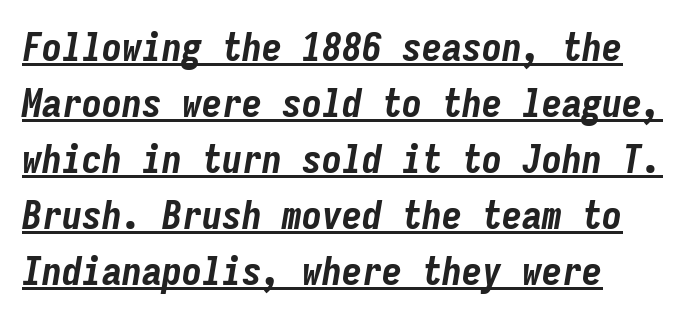
Style check: oblique. Weight: bold. The tracking reads as untouched default to a designer's eye. These characters rest on top of a visible drawn line.
